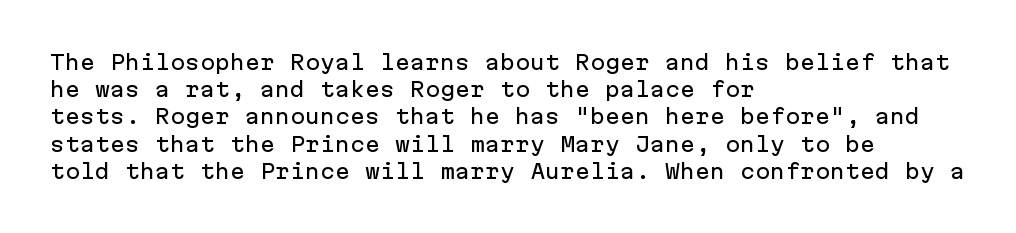
Q: Is the text italic (slanted)? A: No, it is upright.
Q: Is the text underlined? A: No.
Q: How is the paragraph aligned? A: Left-aligned.
Q: Is the spacing between letters normal or unusually wide? A: Normal.
Q: Is the spacing between lines tight, normal or loose? A: Normal.
